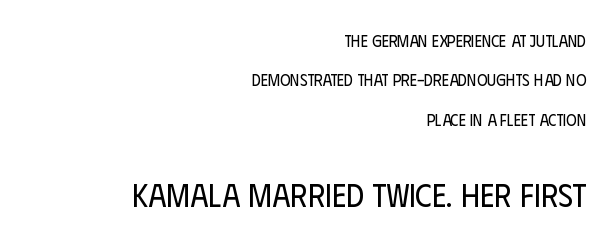
Q: Is the text bold? A: No.
Q: Is the text italic (slanted)? A: No, it is upright.
Q: Is the typeface a serif or a sans-serif typeface? A: Sans-serif.
Q: Is the text underlined? A: No.
Q: How is the paragraph aligned? A: Right-aligned.
Q: Is the spacing between letters normal or unusually wide? A: Normal.
Q: Is the spacing between lines tight, normal or loose? A: Loose.
Q: Which block of text is set in a larger size, the first (top) or the second (bottom)? A: The second (bottom) one.
Q: Width (condensed, normal, or wide)? A: Condensed.
Q: Stroke contrast? A: Low.
Q: x-height? A: Large.
Q: Monospaced? A: No.
